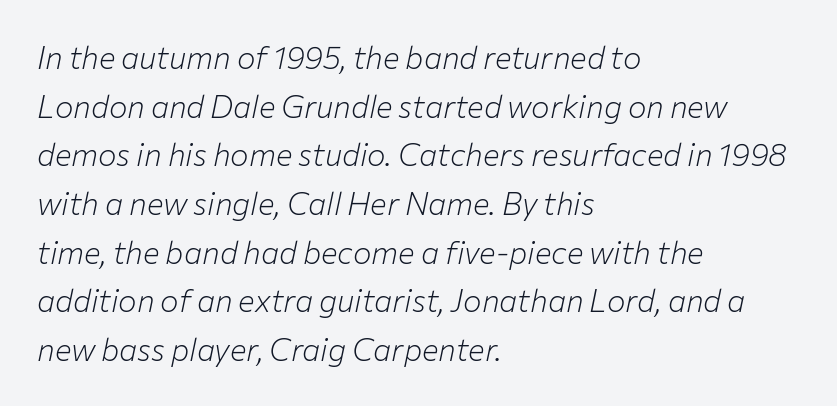
{"italic": "yes", "lean": "right", "slant_degrees": 12, "bold": "no", "weight": "light", "width": "normal", "stroke_contrast": "low", "x_height": "medium", "monospaced": "no", "underline": "no", "align": "left", "line_spacing": "normal", "line_spacing_ratio": 1.57, "letter_spacing": "normal", "letter_spacing_em": 0.0, "glyph_px": 31}
